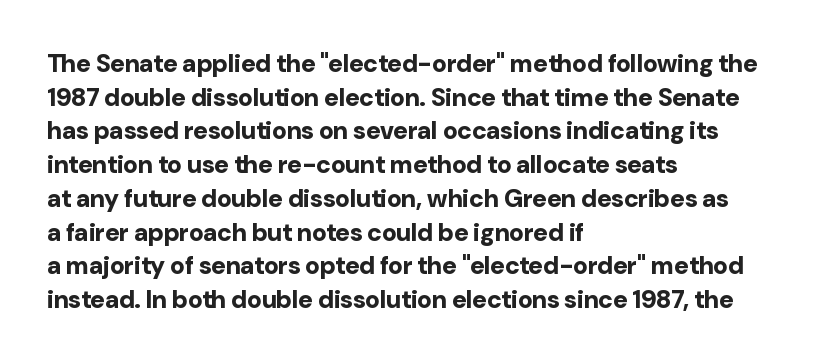
{"italic": "no", "bold": "yes", "underline": "no", "align": "left", "line_spacing": "normal", "line_spacing_ratio": 1.35, "letter_spacing": "normal", "letter_spacing_em": 0.0, "glyph_px": 25}
